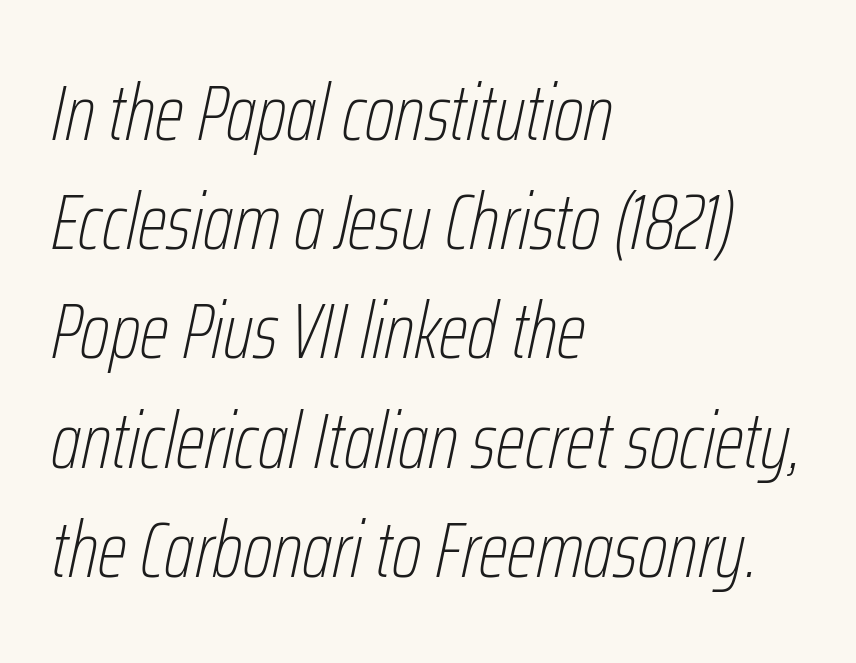
The image shows 78 px thin, condensed type, italic (leaning right); set left-aligned, normal line spacing (1.4x), normal letter spacing, not underlined; low stroke contrast and a medium x-height.
